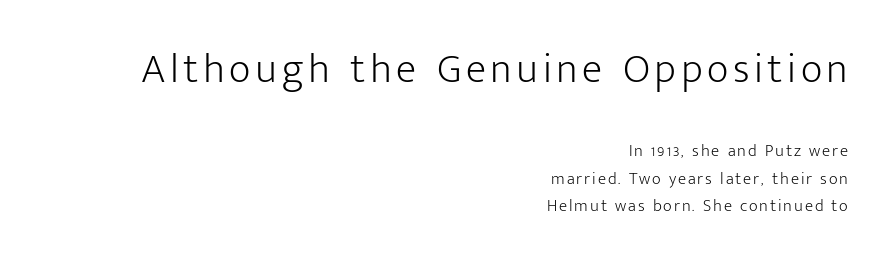
{"serif": "no", "italic": "no", "bold": "no", "weight": "light", "width": "normal", "stroke_contrast": "low", "x_height": "medium", "monospaced": "no", "underline": "no", "align": "right", "line_spacing": "normal", "line_spacing_ratio": 1.63, "larger_block": "first", "size_ratio": 2.47, "glyph_px": 42}
